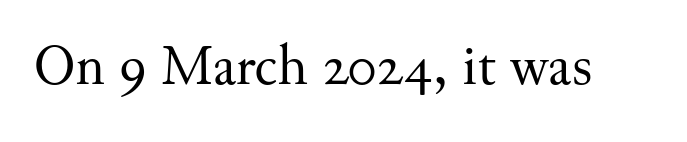
{"serif": "yes", "italic": "no", "bold": "no", "weight": "regular", "width": "normal", "stroke_contrast": "medium", "x_height": "small", "monospaced": "no", "underline": "no", "letter_spacing": "normal", "letter_spacing_em": 0.0, "glyph_px": 58}
